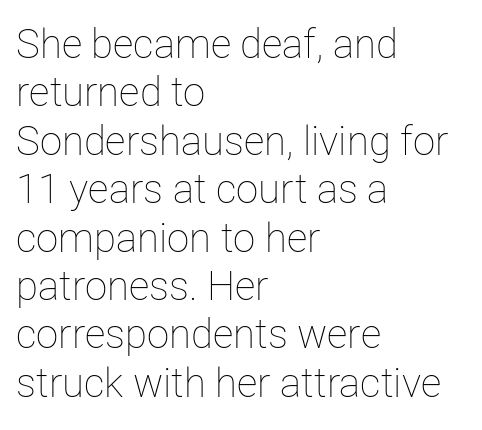
The image shows 40 px thin type, upright; set left-aligned, line spacing 1.21x, normal letter spacing, not underlined; low stroke contrast and a medium x-height.
